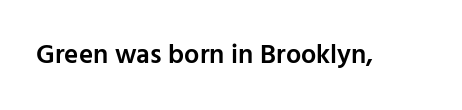
Q: Is the text bold? A: Semi-bold.
Q: Is the text italic (slanted)? A: No, it is upright.
Q: Is the text underlined? A: No.
Q: Is the spacing between letters normal or unusually wide? A: Normal.
